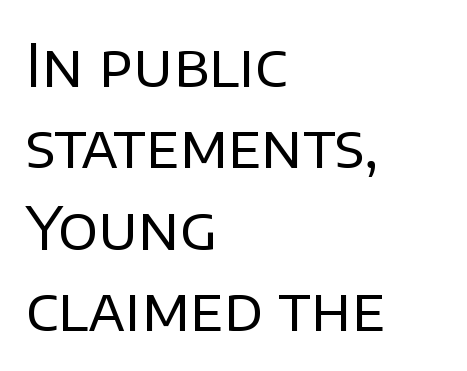
The image shows 59 px regular-weight sans-serif type, upright; set left-aligned, normal line spacing (1.38x), normal letter spacing, not underlined; low stroke contrast and a large x-height.
